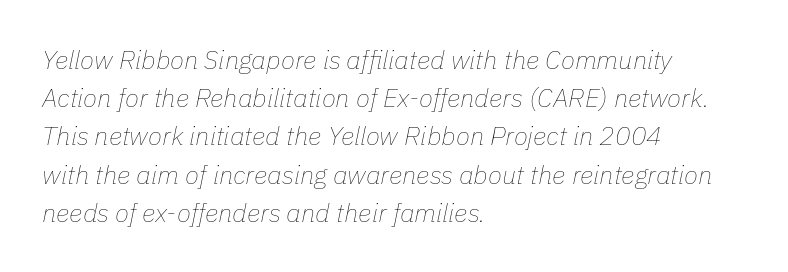
These lines keep a tight, regular rhythm from letter to letter. Quick note: underline off. The compositor pushed each line to the left boundary. Observe the lean: these are italic letterforms. The vertical gap from one line to the next is medium.
